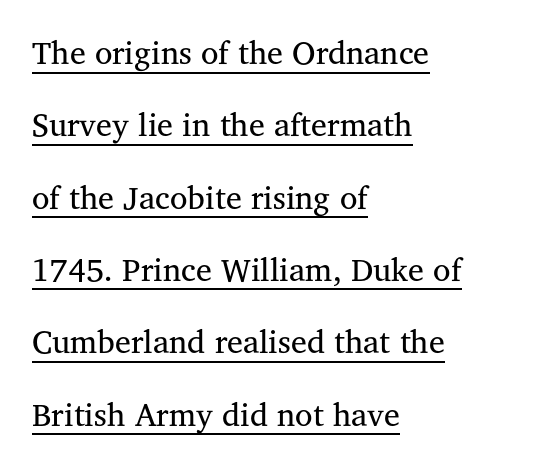
The image shows 32 px regular-weight serif type, upright; set left-aligned, loose line spacing (2.26x), normal letter spacing, underlined; medium stroke contrast and a medium x-height.
